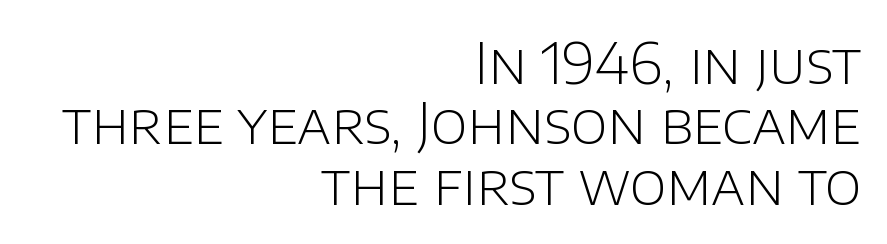
Q: Is the text bold? A: No.
Q: Is the text italic (slanted)? A: No, it is upright.
Q: Is the typeface a serif or a sans-serif typeface? A: Sans-serif.
Q: Is the text underlined? A: No.
Q: How is the paragraph aligned? A: Right-aligned.
Q: Is the spacing between letters normal or unusually wide? A: Normal.
Q: Is the spacing between lines tight, normal or loose? A: Tight.
Q: Width (condensed, normal, or wide)? A: Normal.
Q: Stroke contrast? A: Low.
Q: x-height? A: Large.
Q: Monospaced? A: No.
